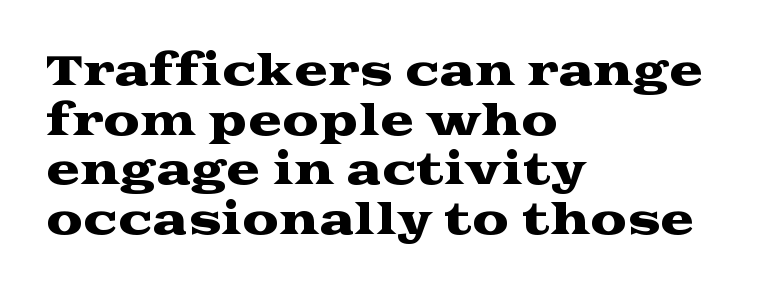
{"serif": "yes", "italic": "no", "width": "wide", "stroke_contrast": "medium", "x_height": "medium", "monospaced": "no", "underline": "no", "align": "left", "line_spacing_ratio": 1.21, "letter_spacing": "normal", "letter_spacing_em": 0.0, "glyph_px": 41}
